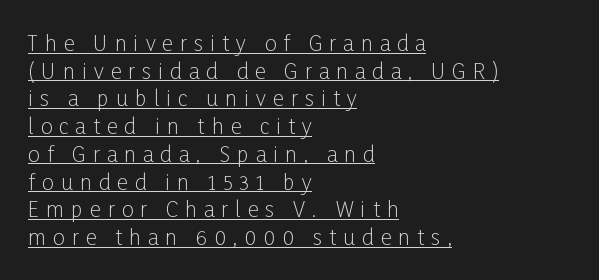
The rendered words wear a rule along their underside. Left-aligned paragraph, ragged on the right. The letters are spread apart with noticeably loose tracking. Nothing heavy about these letters — not bold at all. Evenly set lines give the paragraph a standard silhouette.
